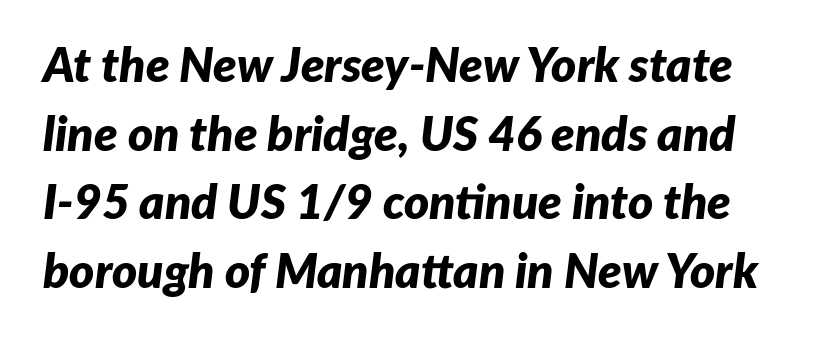
Quick note: interline space is typical. Between one letter and the next there's only the usual sliver of space. This rendering features lettering with no underline. I'd describe the lettering as bold — thick and assertive. A typesetter would mark this as italic. Varying glyph widths throughout — classic text-font behaviour.
